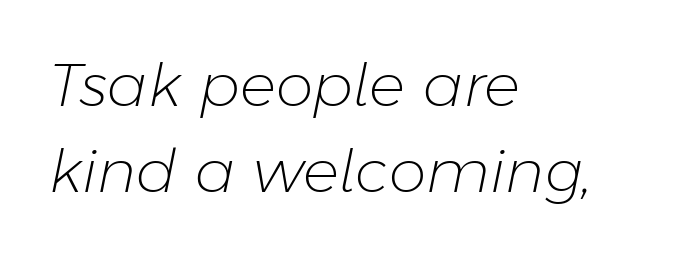
Q: Is the text bold? A: No.
Q: Is the text italic (slanted)? A: Yes, it leans right by about 11 degrees.
Q: Is the text underlined? A: No.
Q: How is the paragraph aligned? A: Left-aligned.
Q: Is the spacing between letters normal or unusually wide? A: Normal.
Q: Is the spacing between lines tight, normal or loose? A: Normal.
Q: Width (condensed, normal, or wide)? A: Normal.
Q: Stroke contrast? A: Low.
Q: x-height? A: Medium.
Q: Monospaced? A: No.
